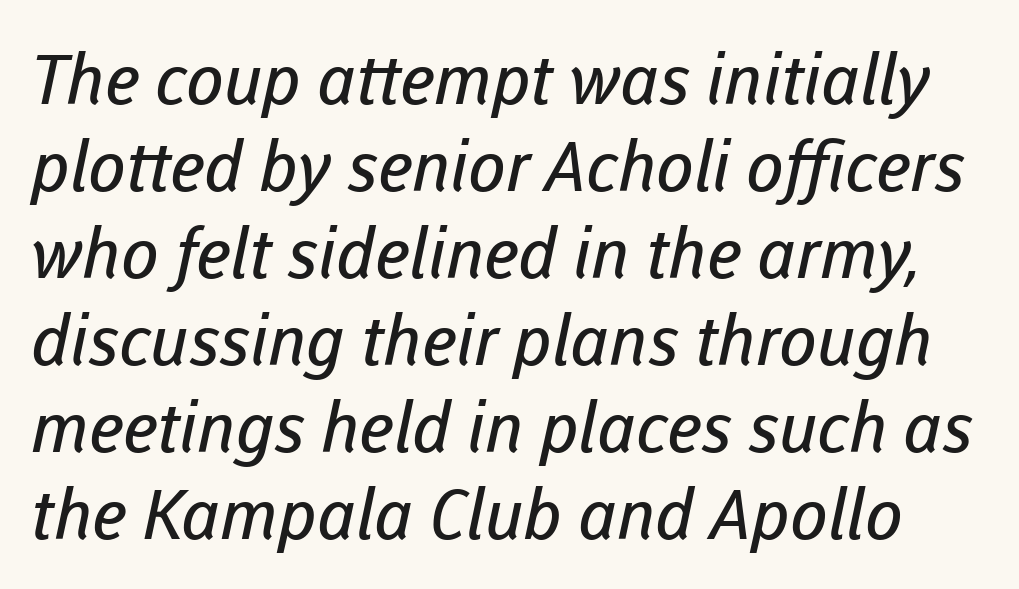
Q: Is the text bold? A: No.
Q: Is the typeface a serif or a sans-serif typeface? A: Sans-serif.
Q: Is the text underlined? A: No.
Q: Is the spacing between letters normal or unusually wide? A: Normal.
Q: Is the spacing between lines tight, normal or loose? A: Normal.
Q: Width (condensed, normal, or wide)? A: Normal.
Q: Stroke contrast? A: Low.
Q: x-height? A: Medium.
Q: Monospaced? A: No.
